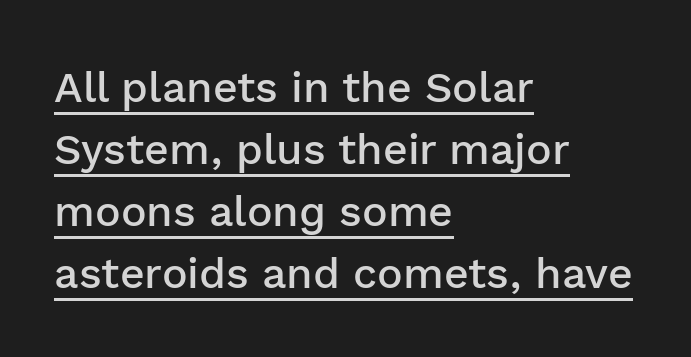
{"serif": "no", "italic": "no", "bold": "semi", "weight": "semibold", "width": "normal", "stroke_contrast": "low", "x_height": "medium", "monospaced": "no", "underline": "yes", "align": "left", "line_spacing": "normal", "line_spacing_ratio": 1.44, "letter_spacing": "normal", "letter_spacing_em": 0.0, "glyph_px": 43}
